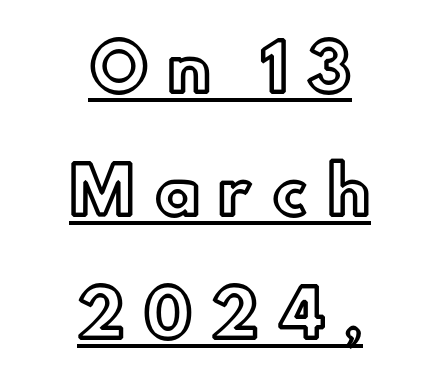
The image shows 63 px text type, upright; set centered, loose line spacing (1.95x), unusually wide letter spacing (+0.29 em), underlined; a small x-height.
